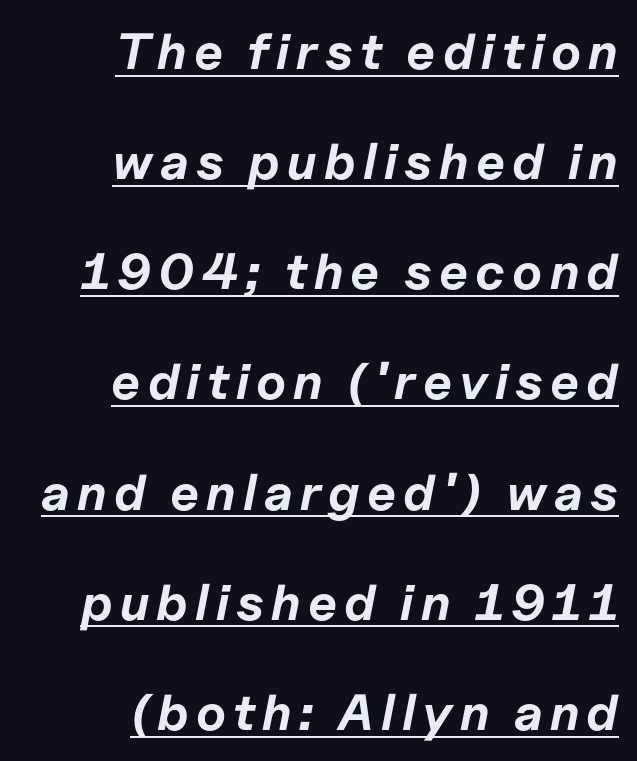
The strokes are fattened all the way to bold. The specimen reads as italic at a glance. One-word summary of the alignment: right. The sample's only ornament is a line tracing under the words. Varying glyph widths throughout — classic text-font behaviour.
